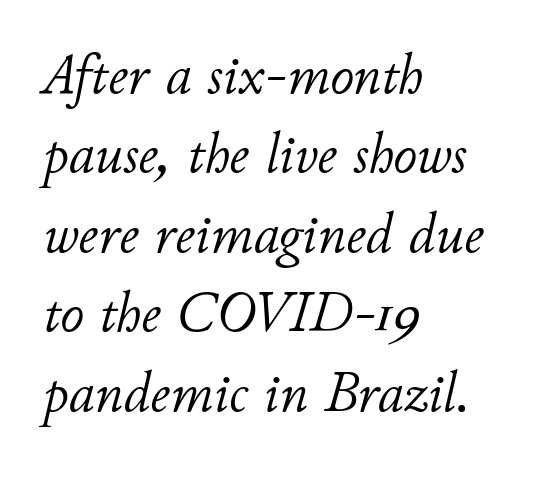
Q: Is the text bold? A: No.
Q: Is the text italic (slanted)? A: Yes, it leans right by about 11 degrees.
Q: Is the text underlined? A: No.
Q: How is the paragraph aligned? A: Left-aligned.
Q: Is the spacing between letters normal or unusually wide? A: Normal.
Q: Is the spacing between lines tight, normal or loose? A: Normal.
Q: Width (condensed, normal, or wide)? A: Normal.
Q: Stroke contrast? A: Low.
Q: x-height? A: Small.
Q: Monospaced? A: No.
